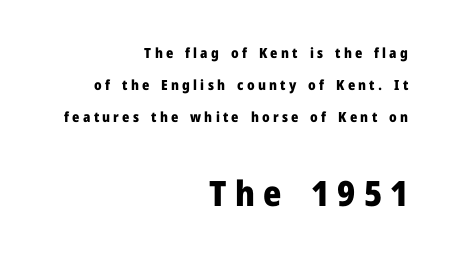
Q: Is the text bold? A: Yes.
Q: Is the text italic (slanted)? A: No, it is upright.
Q: Is the typeface a serif or a sans-serif typeface? A: Sans-serif.
Q: Is the text underlined? A: No.
Q: How is the paragraph aligned? A: Right-aligned.
Q: Is the spacing between letters normal or unusually wide? A: Unusually wide.
Q: Is the spacing between lines tight, normal or loose? A: Loose.
Q: Which block of text is set in a larger size, the first (top) or the second (bottom)? A: The second (bottom) one.
Q: Width (condensed, normal, or wide)? A: Normal.
Q: Stroke contrast? A: Low.
Q: x-height? A: Medium.
Q: Monospaced? A: No.
